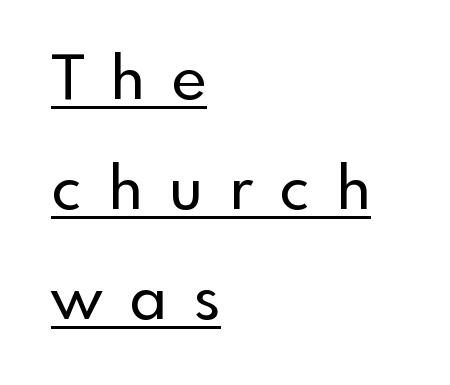
Q: Is the text italic (slanted)? A: No, it is upright.
Q: Is the typeface a serif or a sans-serif typeface? A: Sans-serif.
Q: Is the text underlined? A: Yes.
Q: How is the paragraph aligned? A: Left-aligned.
Q: Is the spacing between letters normal or unusually wide? A: Unusually wide.
Q: Width (condensed, normal, or wide)? A: Normal.
Q: x-height? A: Small.
Q: Monospaced? A: No.
